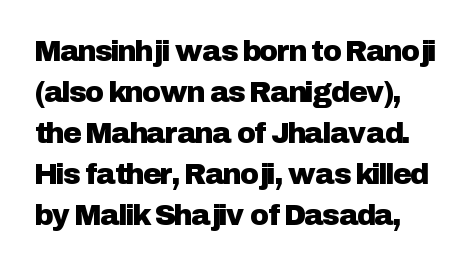
A bare baseline throughout the passage. The block of text has a typical density, with ordinary space between rows. Do the letters lean? They stand straight. The tracking reads as untouched default to a designer's eye.
